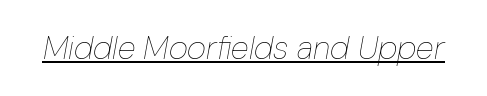
The image shows 33 px thin, condensed type, italic (leaning right); set normal letter spacing, underlined; low stroke contrast and a medium x-height.
